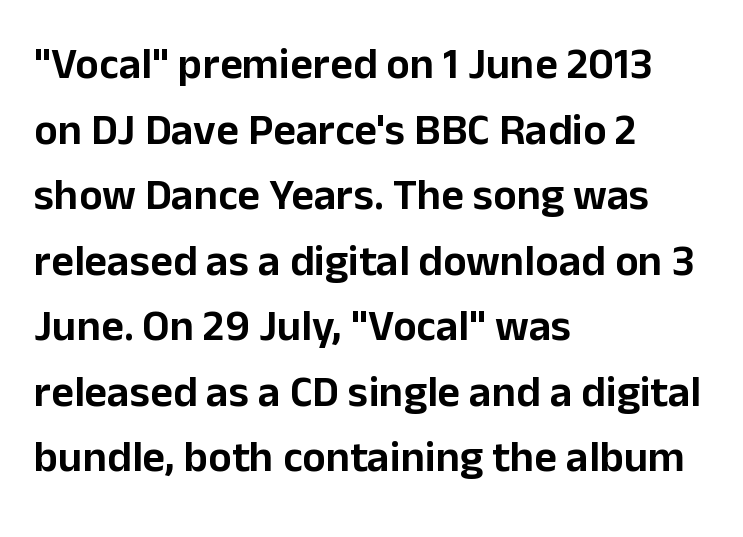
Unmarked baselines from the first word to the last. A typesetter would call this zero additional tracking. Ascenders rise straight up at ninety degrees. Character widths vary here, with narrow letters taking less room than wide ones. A typesetter would call this leading conventional body-copy spacing.
